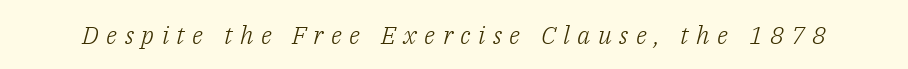
{"italic": "yes", "lean": "right", "slant_degrees": 14, "bold": "no", "underline": "no", "letter_spacing": "wide", "letter_spacing_em": 0.3, "glyph_px": 25}
